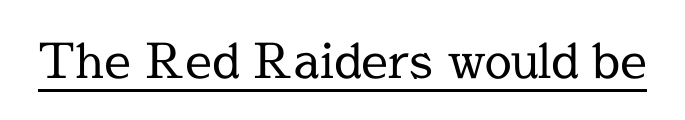
Examine the stroke ends and you'll spot serifs. The characters are drawn with everyday or finer stroke widths. The rendering uses natural spacing where letterforms have individual widths. The face used here appears with an underline applied.
